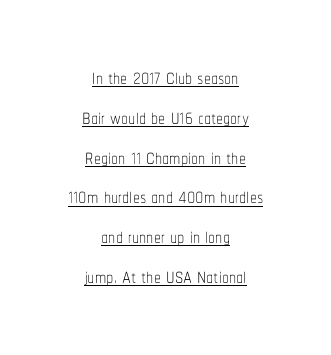
The letters advance in unequal steps, a hallmark of proportional type. Has an underline been added? It has. Is the letter spacing exaggerated? No — it looks like the ordinary default. Typeset on center — no edge is straight. Every stem runs plumb, perpendicular to the baseline.
